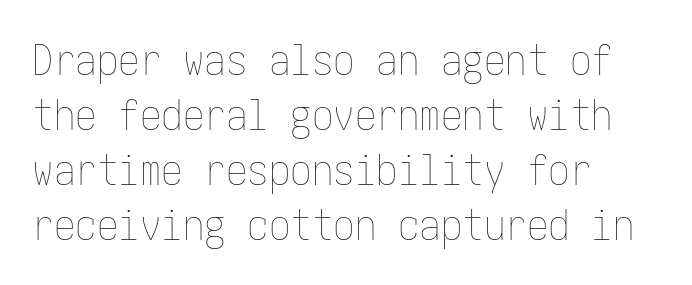
No extra ink here — the face is not bold. Quick note: not italic, upright. A typesetter would call this zero additional tracking. These lines are set flush left with a ragged right edge.
